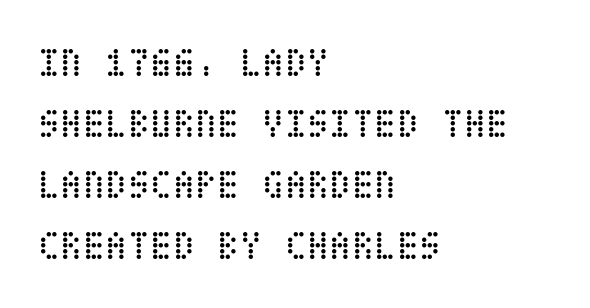
Q: Is the text bold? A: No.
Q: Is the text italic (slanted)? A: No, it is upright.
Q: Is the text underlined? A: No.
Q: How is the paragraph aligned? A: Left-aligned.
Q: Is the spacing between letters normal or unusually wide? A: Normal.
Q: Is the spacing between lines tight, normal or loose? A: Normal.
Q: Width (condensed, normal, or wide)? A: Condensed.
Q: Stroke contrast? A: Low.
Q: x-height? A: Large.
